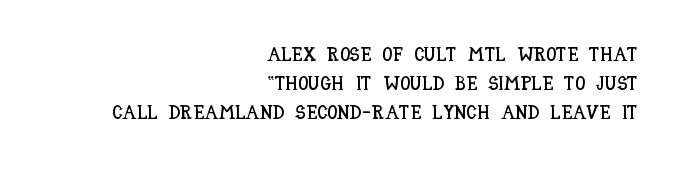
Q: Is the text italic (slanted)? A: No, it is upright.
Q: Is the text underlined? A: No.
Q: How is the paragraph aligned? A: Right-aligned.
Q: Is the spacing between letters normal or unusually wide? A: Normal.
Q: Is the spacing between lines tight, normal or loose? A: Normal.
